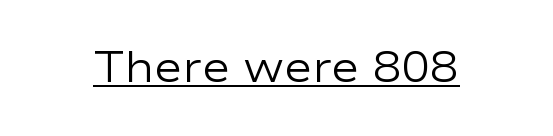
Rendered with straight, roman letterforms. Counters stay open thanks to moderate or lighter strokes. What stands out about the letter spacing? Nothing — it is the standard amount. Does the type have serifs? No, each stem ends abruptly. What decoration does the sample have? An underline.
